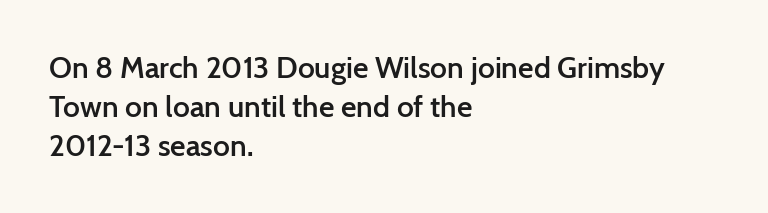
{"serif": "no", "italic": "no", "bold": "semi", "weight": "semibold", "width": "normal", "stroke_contrast": "low", "x_height": "medium", "monospaced": "no", "underline": "no", "align": "left", "line_spacing": "normal", "line_spacing_ratio": 1.3, "letter_spacing": "normal", "letter_spacing_em": 0.0, "glyph_px": 30}
